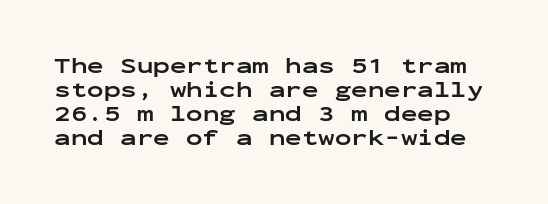
Q: Is the text bold? A: Yes.
Q: Is the text italic (slanted)? A: No, it is upright.
Q: Is the text underlined? A: No.
Q: Is the spacing between letters normal or unusually wide? A: Normal.
Q: Is the spacing between lines tight, normal or loose? A: Tight.
